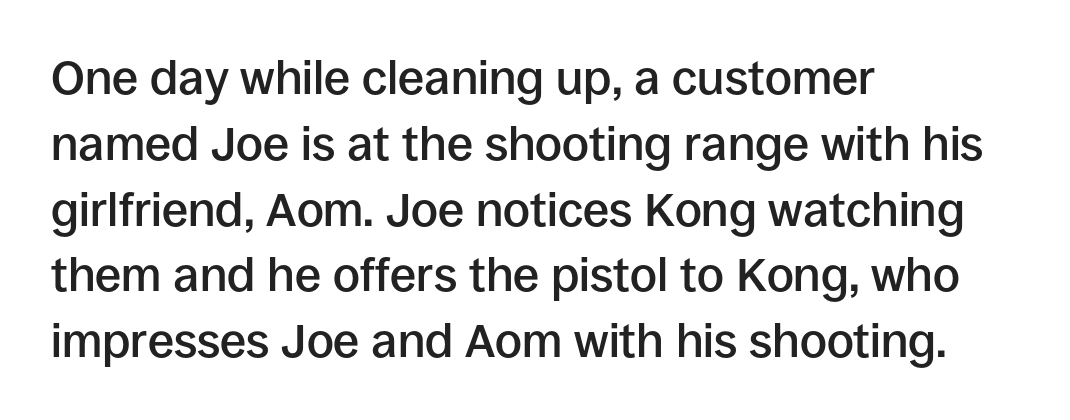
Clear beneath every line of the passage. These lines are set flush left with a ragged right edge. Do the letters lean? They stand straight. The passage shown is typed in a proportional face where columns would drift. Compared with an ordinary text face, these strokes are moderately heavier — a semibold. The face used here is rendered with its standard letterfit.
